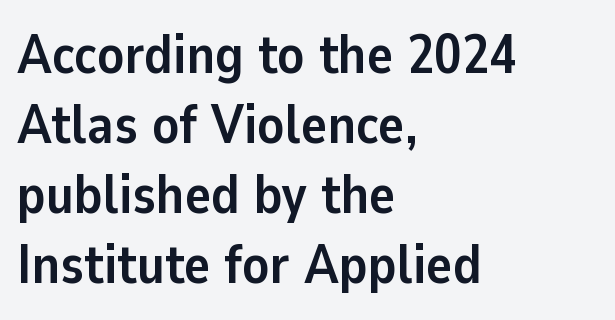
Is the letter spacing exaggerated? No — it looks like the ordinary default. The font family rendered here belongs to the sans-serif group. Line spacing here is normal. The glyphs have the mass of a bold cut.
